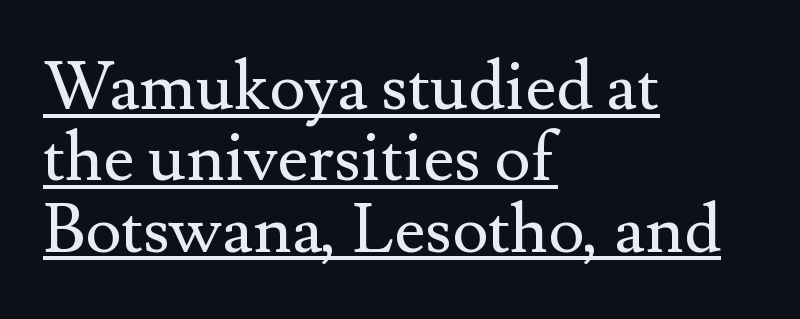
The image shows 68 px regular-weight serif type, upright; set left-aligned, tight line spacing (1.05x), normal letter spacing, underlined; medium stroke contrast and a small x-height.
